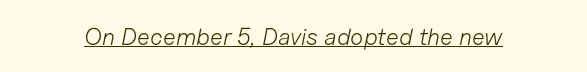
{"italic": "yes", "lean": "right", "slant_degrees": 11, "bold": "no", "underline": "yes", "letter_spacing": "normal", "letter_spacing_em": 0.0, "glyph_px": 24}
